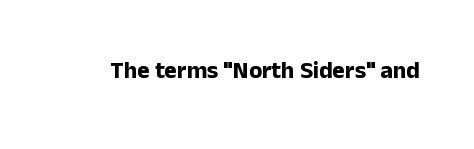
The image shows 24 px bold type, upright; set normal letter spacing, not underlined.
